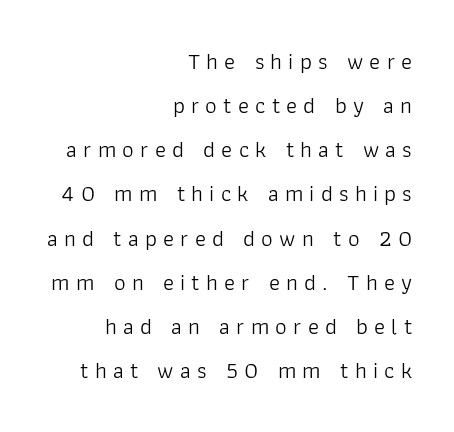
Q: Is the text bold? A: No.
Q: Is the text italic (slanted)? A: No, it is upright.
Q: Is the text underlined? A: No.
Q: How is the paragraph aligned? A: Right-aligned.
Q: Is the spacing between letters normal or unusually wide? A: Unusually wide.
Q: Is the spacing between lines tight, normal or loose? A: Loose.
